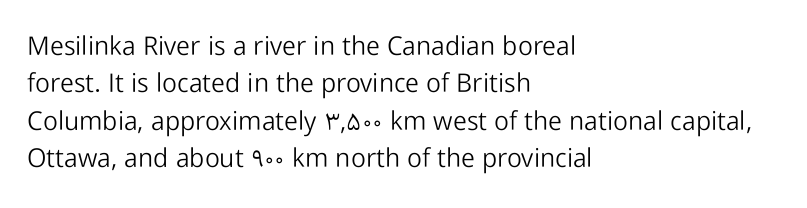
The image shows 26 px text type, upright; set left-aligned, normal line spacing (1.44x), normal letter spacing, not underlined.
